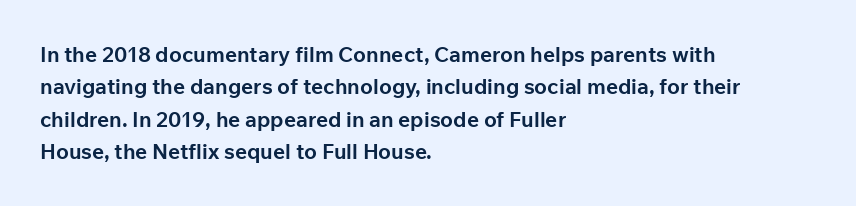
Q: Is the text bold? A: Yes.
Q: Is the text italic (slanted)? A: No, it is upright.
Q: Is the text underlined? A: No.
Q: How is the paragraph aligned? A: Left-aligned.
Q: Is the spacing between letters normal or unusually wide? A: Normal.
Q: Is the spacing between lines tight, normal or loose? A: Normal.
